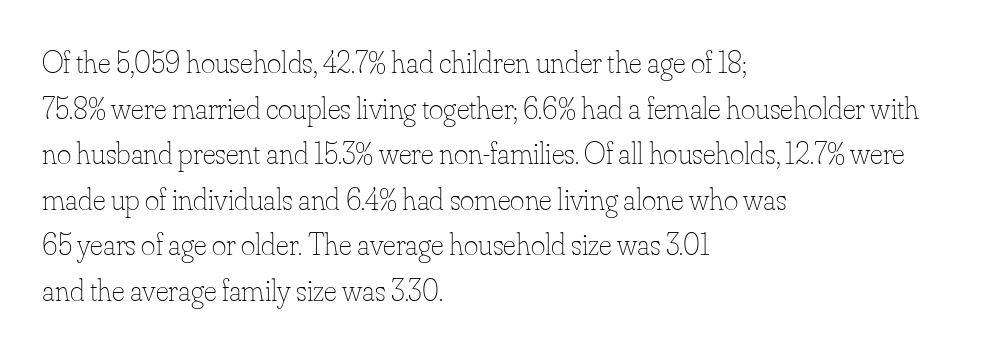
The image shows 31 px thin type, upright; set left-aligned, normal line spacing (1.47x), normal letter spacing, not underlined; low stroke contrast and a small x-height.
